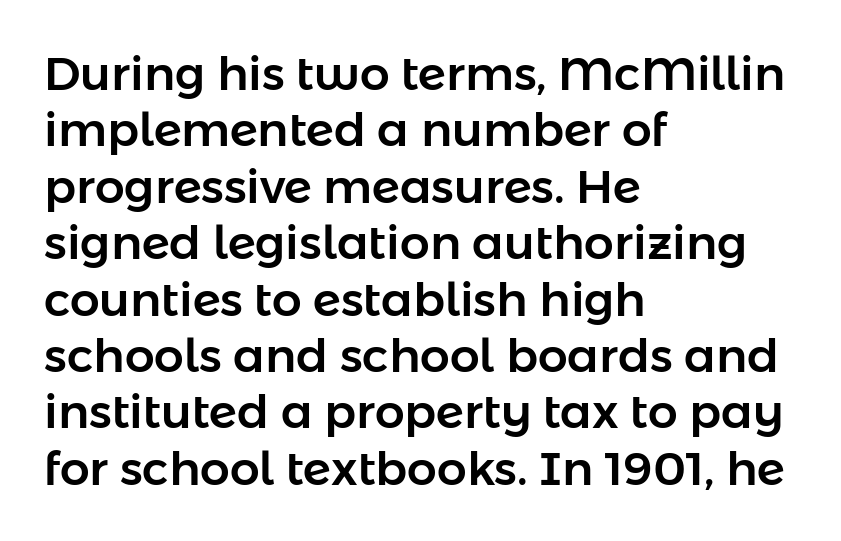
The image shows 47 px sans-serif type, upright; set left-aligned, line spacing 1.2x, normal letter spacing, not underlined; low stroke contrast and a medium x-height.
